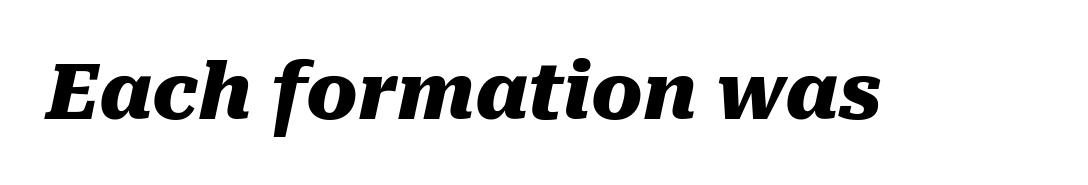
{"italic": "yes", "lean": "right", "slant_degrees": 10, "bold": "yes", "weight": "heavy", "width": "normal", "stroke_contrast": "medium", "x_height": "medium", "monospaced": "no", "underline": "no", "letter_spacing": "normal", "letter_spacing_em": 0.0, "glyph_px": 77}
